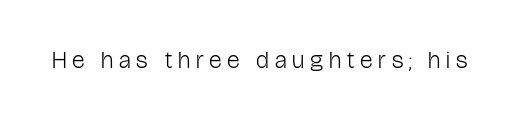
The passage shown is not bold in any degree. The tracking jumps out immediately: characters are airy and widely separated. The typography opts for an upright posture over an oblique one. Beneath every word, the page is bare.
